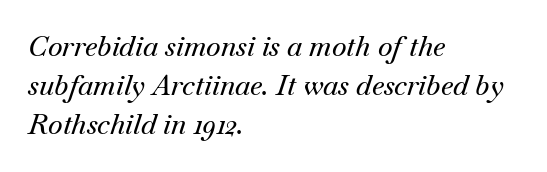
Q: Is the text italic (slanted)? A: Yes, it leans right by about 18 degrees.
Q: Is the typeface a serif or a sans-serif typeface? A: Serif.
Q: Is the text underlined? A: No.
Q: How is the paragraph aligned? A: Left-aligned.
Q: Is the spacing between letters normal or unusually wide? A: Normal.
Q: Is the spacing between lines tight, normal or loose? A: Normal.
Q: Width (condensed, normal, or wide)? A: Normal.
Q: Stroke contrast? A: Medium.
Q: x-height? A: Small.
Q: Monospaced? A: No.
